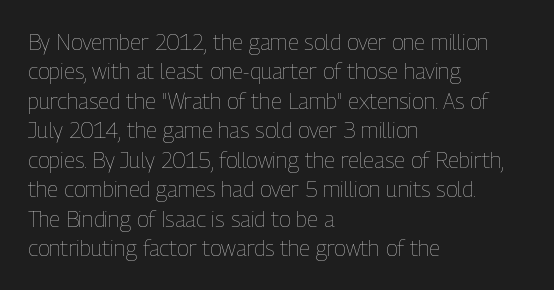
{"italic": "no", "bold": "no", "underline": "no", "align": "left", "line_spacing": "normal", "line_spacing_ratio": 1.34, "letter_spacing": "normal", "letter_spacing_em": 0.0, "glyph_px": 22}
